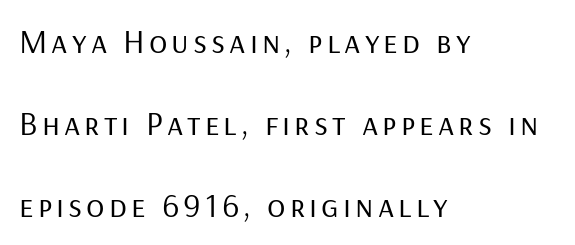
{"serif": "no", "italic": "no", "bold": "no", "weight": "regular", "width": "normal", "stroke_contrast": "low", "x_height": "medium", "monospaced": "no", "underline": "no", "align": "left", "line_spacing": "loose", "line_spacing_ratio": 2.41, "glyph_px": 34}
